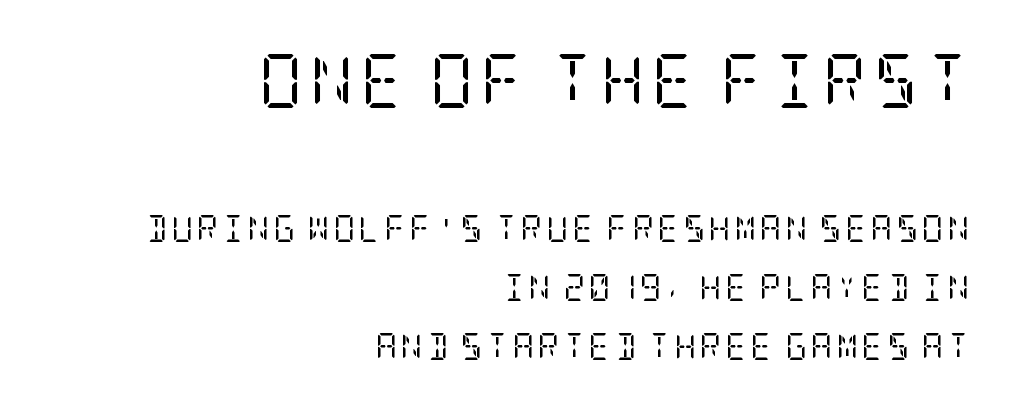
The image shows 54 px regular-weight, condensed serif type, upright; set right-aligned, loose line spacing (2.18x), not underlined; the first (top) block is 2.0x larger; low stroke contrast and a large x-height.
